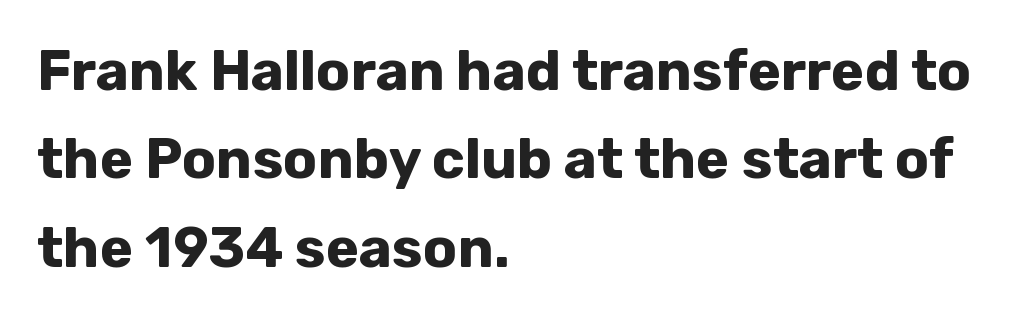
Rule under the text: the space is simply empty. Every character sits straight up, as roman type does. The lines are quadded left. Summary of vertical rhythm: regular, with standard interline spacing. Here the designer chose a conventional face with non-uniform glyph widths.
